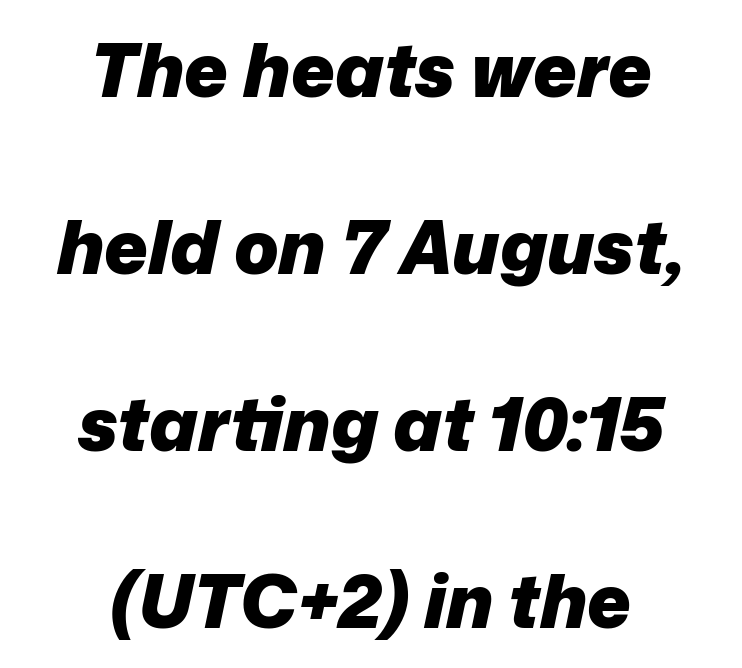
How heavy is the stroke? Heavy — this is a bold. Letter spacing: default. The face used here is proportionally spaced, like ordinary book or web type. The area under the type is left untouched. Honestly, the rows look like they've been pulled way apart.
